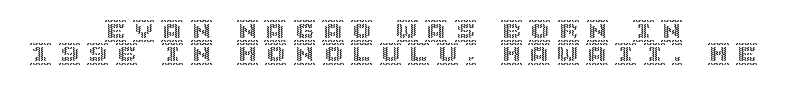
Q: Is the text italic (slanted)? A: No, it is upright.
Q: Is the text underlined? A: No.
Q: How is the paragraph aligned? A: Centered.
Q: Is the spacing between letters normal or unusually wide? A: Unusually wide.
Q: Is the spacing between lines tight, normal or loose? A: Tight.
